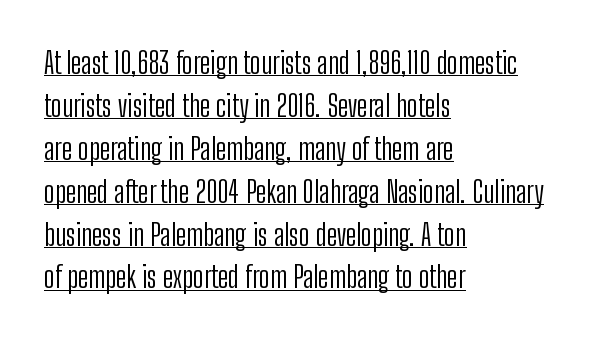
Italic: no, the glyphs are upright roman. Tracking here is standard; glyphs follow each other at the usual distance. A typesetter would call this leading conventional body-copy spacing. The weight would be labelled regular, book, light, or lighter still.
